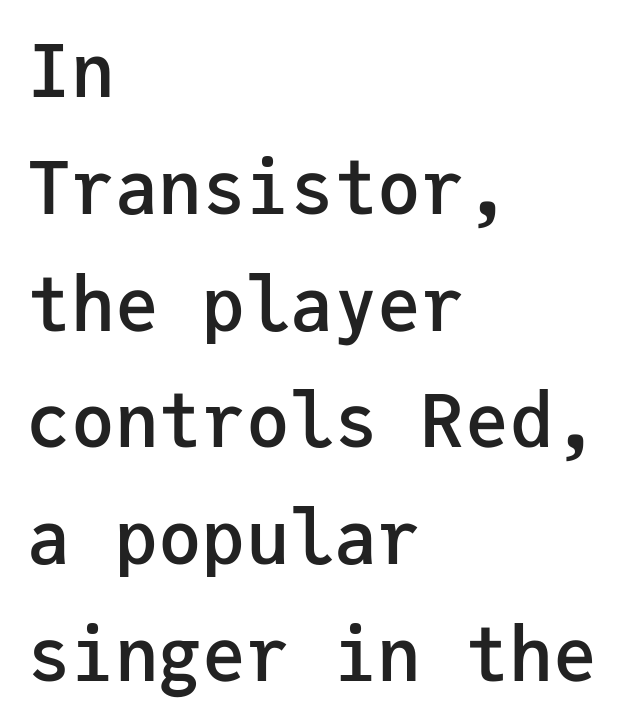
Q: Is the text bold? A: Semi-bold.
Q: Is the text italic (slanted)? A: No, it is upright.
Q: Is the typeface a serif or a sans-serif typeface? A: Sans-serif.
Q: Is the text underlined? A: No.
Q: How is the paragraph aligned? A: Left-aligned.
Q: Is the spacing between letters normal or unusually wide? A: Normal.
Q: Is the spacing between lines tight, normal or loose? A: Normal.
Q: Width (condensed, normal, or wide)? A: Normal.
Q: Stroke contrast? A: Low.
Q: x-height? A: Medium.
Q: Monospaced? A: Yes.
